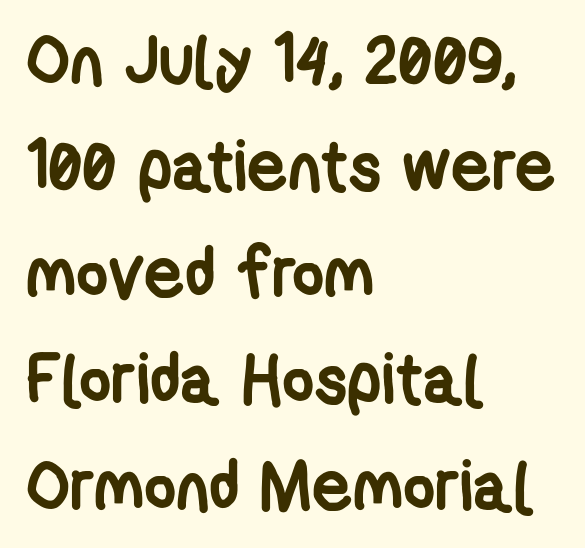
Q: Is the text bold? A: Yes.
Q: Is the typeface a serif or a sans-serif typeface? A: Sans-serif.
Q: Is the text underlined? A: No.
Q: How is the paragraph aligned? A: Left-aligned.
Q: Is the spacing between letters normal or unusually wide? A: Normal.
Q: Is the spacing between lines tight, normal or loose? A: Normal.
Q: Width (condensed, normal, or wide)? A: Condensed.
Q: Stroke contrast? A: Low.
Q: x-height? A: Medium.
Q: Monospaced? A: No.
